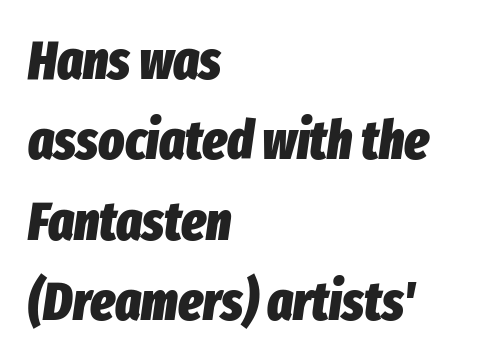
Q: Is the text bold? A: Yes.
Q: Is the text italic (slanted)? A: Yes, it leans right by about 8 degrees.
Q: Is the text underlined? A: No.
Q: How is the paragraph aligned? A: Left-aligned.
Q: Is the spacing between letters normal or unusually wide? A: Normal.
Q: Is the spacing between lines tight, normal or loose? A: Normal.
Q: Width (condensed, normal, or wide)? A: Condensed.
Q: Stroke contrast? A: Low.
Q: x-height? A: Medium.
Q: Monospaced? A: No.
